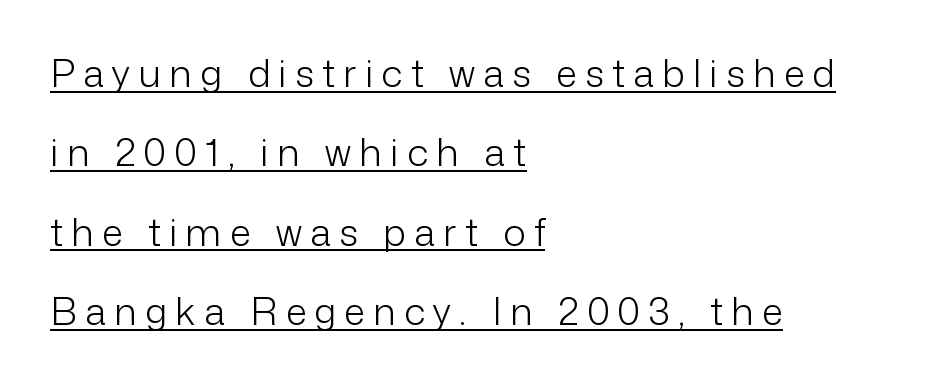
{"serif": "no", "italic": "no", "bold": "no", "weight": "light", "width": "normal", "stroke_contrast": "low", "x_height": "medium", "monospaced": "no", "underline": "yes", "align": "left", "line_spacing": "loose", "line_spacing_ratio": 2.09, "letter_spacing": "wide", "letter_spacing_em": 0.22, "glyph_px": 38}
